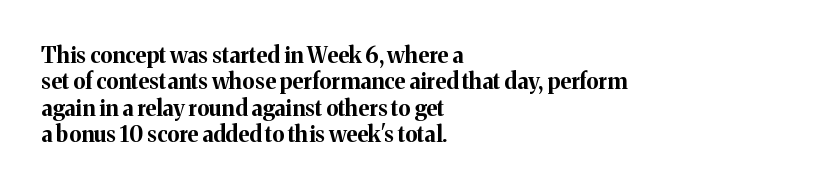
The image shows 22 px bold type, upright; set left-aligned, line spacing 1.2x, normal letter spacing, not underlined.
